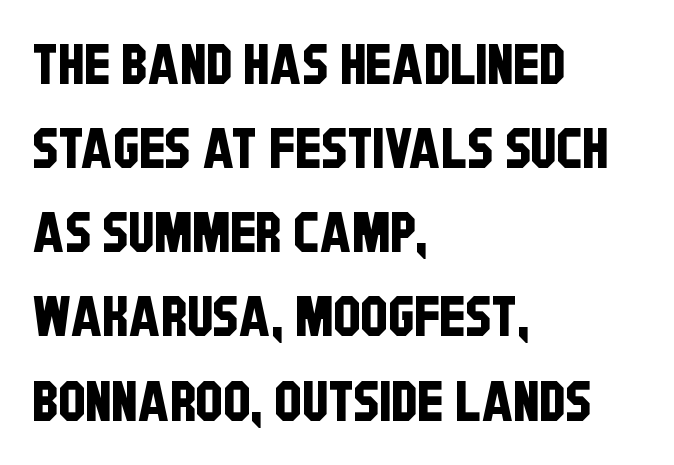
The image shows 55 px condensed sans-serif type; set left-aligned, normal line spacing (1.53x), normal letter spacing, not underlined; low stroke contrast and a large x-height.
